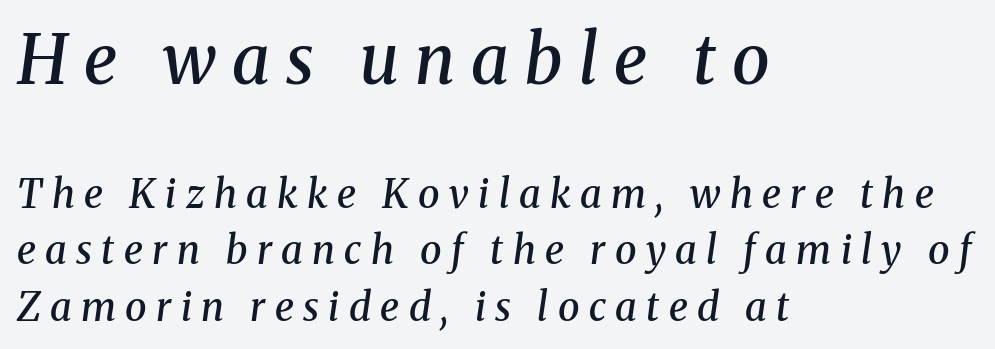
Bold? Not quite — semibold, heavier than regular but stopping short. The paragraph has a hard left edge and a soft right edge. Regarding leading, the lines here are spaced in the standard way. The strip under each line holds only bare page. Caption: expanded tracking, letters set apart.
